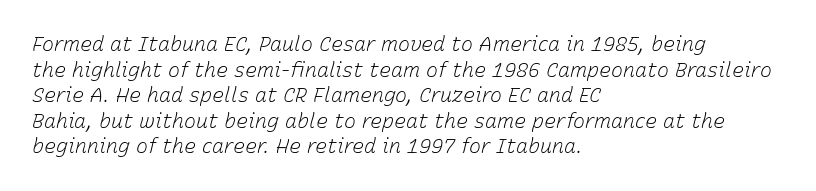
{"italic": "yes", "lean": "right", "slant_degrees": 15, "bold": "no", "underline": "no", "align": "left", "line_spacing": "normal", "line_spacing_ratio": 1.28, "letter_spacing": "normal", "letter_spacing_em": 0.0, "glyph_px": 20}
